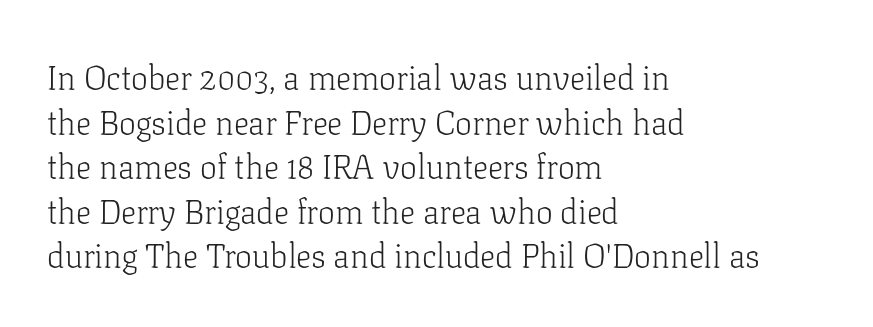
Q: Is the text bold? A: No.
Q: Is the text italic (slanted)? A: No, it is upright.
Q: Is the typeface a serif or a sans-serif typeface? A: Serif.
Q: Is the text underlined? A: No.
Q: How is the paragraph aligned? A: Left-aligned.
Q: Is the spacing between letters normal or unusually wide? A: Normal.
Q: Is the spacing between lines tight, normal or loose? A: Normal.
Q: Width (condensed, normal, or wide)? A: Normal.
Q: Stroke contrast? A: Low.
Q: x-height? A: Medium.
Q: Monospaced? A: No.
